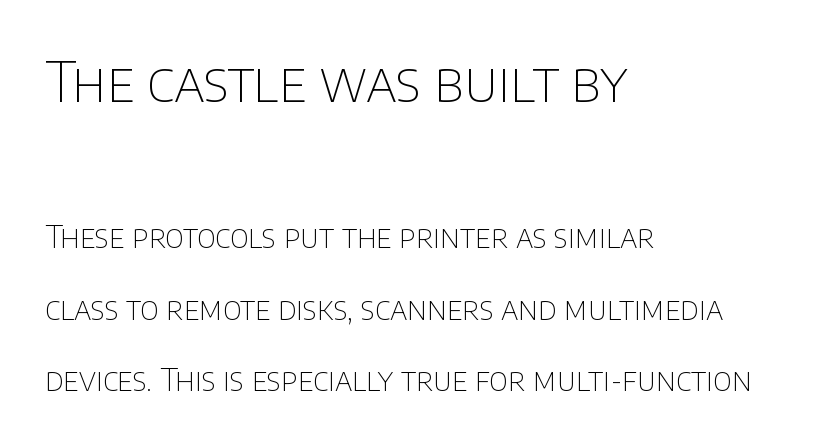
Q: Is the text bold? A: No.
Q: Is the text italic (slanted)? A: No, it is upright.
Q: Is the typeface a serif or a sans-serif typeface? A: Sans-serif.
Q: Is the text underlined? A: No.
Q: How is the paragraph aligned? A: Left-aligned.
Q: Is the spacing between letters normal or unusually wide? A: Normal.
Q: Is the spacing between lines tight, normal or loose? A: Loose.
Q: Which block of text is set in a larger size, the first (top) or the second (bottom)? A: The first (top) one.
Q: Width (condensed, normal, or wide)? A: Normal.
Q: Stroke contrast? A: Low.
Q: x-height? A: Large.
Q: Monospaced? A: No.
